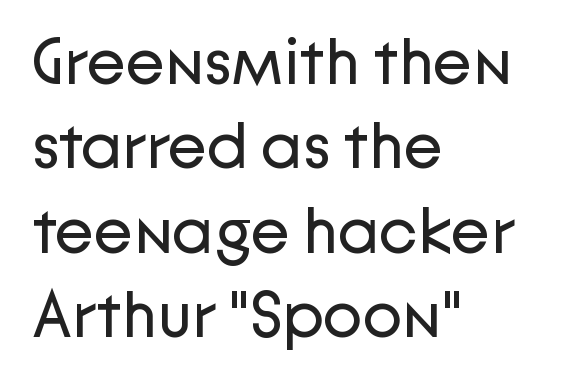
{"serif": "no", "italic": "no", "bold": "no", "weight": "regular", "width": "normal", "stroke_contrast": "low", "x_height": "medium", "monospaced": "no", "underline": "no", "align": "left", "line_spacing": "normal", "line_spacing_ratio": 1.3, "letter_spacing": "normal", "letter_spacing_em": 0.0, "glyph_px": 65}
